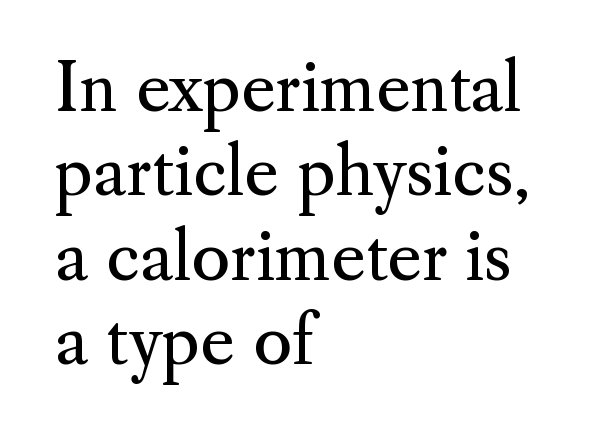
{"serif": "yes", "italic": "no", "bold": "no", "weight": "regular", "width": "normal", "stroke_contrast": "medium", "x_height": "small", "monospaced": "no", "underline": "no", "align": "left", "line_spacing": "normal", "line_spacing_ratio": 1.28, "letter_spacing": "normal", "letter_spacing_em": 0.0, "glyph_px": 66}
